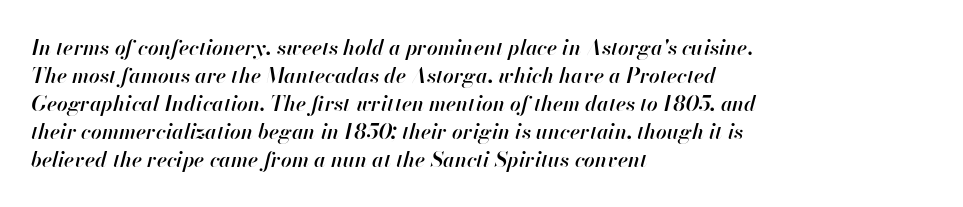
{"italic": "yes", "lean": "right", "slant_degrees": 13, "bold": "semi", "underline": "no", "align": "left", "line_spacing": "normal", "line_spacing_ratio": 1.33, "letter_spacing": "normal", "letter_spacing_em": 0.0, "glyph_px": 21}
